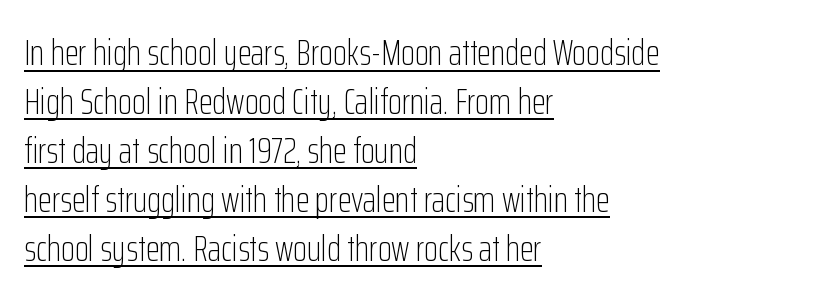
Check the space under the baseline: a stroke is drawn there. Serif or sans? Sans — the stroke terminals are bare. No extra tracking has been applied to these lines. Vertically, the passage feels balanced, rows spaced as you'd expect.
